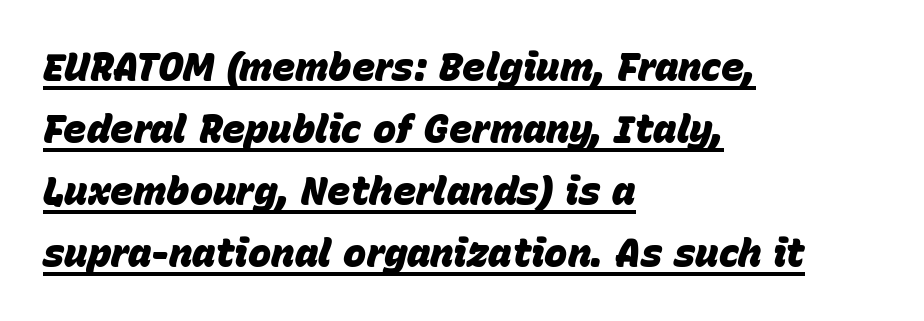
{"italic": "yes", "lean": "right", "slant_degrees": 15, "bold": "yes", "weight": "heavy", "width": "normal", "stroke_contrast": "low", "x_height": "large", "monospaced": "no", "underline": "yes", "align": "left", "line_spacing": "normal", "line_spacing_ratio": 1.59, "letter_spacing": "normal", "letter_spacing_em": 0.0, "glyph_px": 39}
